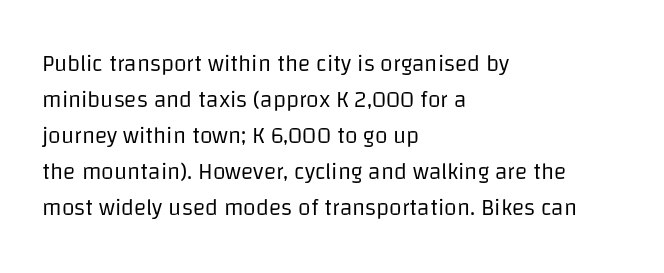
Nothing unusual about the tracking: characters are spaced as the font intends. The typesetter chose a ragged-right arrangement here. Vertical strokes here are truly vertical. In terms of leading, this rendering sits right in the middle.
